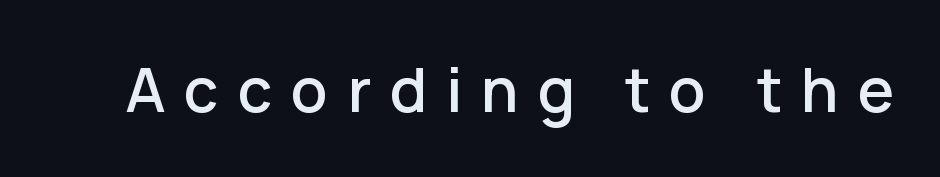
Q: Is the text italic (slanted)? A: No, it is upright.
Q: Is the typeface a serif or a sans-serif typeface? A: Sans-serif.
Q: Is the text underlined? A: No.
Q: Is the spacing between letters normal or unusually wide? A: Unusually wide.
Q: Width (condensed, normal, or wide)? A: Normal.
Q: Stroke contrast? A: Low.
Q: x-height? A: Medium.
Q: Monospaced? A: No.
